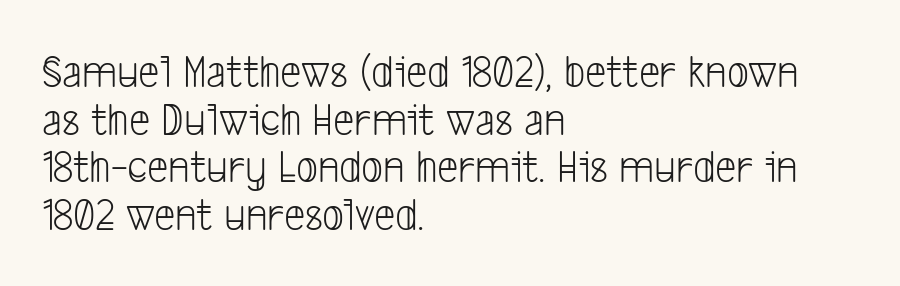
Q: Is the text bold? A: No.
Q: Is the typeface a serif or a sans-serif typeface? A: Sans-serif.
Q: Is the text underlined? A: No.
Q: How is the paragraph aligned? A: Left-aligned.
Q: Is the spacing between letters normal or unusually wide? A: Normal.
Q: Is the spacing between lines tight, normal or loose? A: Tight.
Q: Width (condensed, normal, or wide)? A: Condensed.
Q: Stroke contrast? A: Low.
Q: x-height? A: Medium.
Q: Monospaced? A: No.
